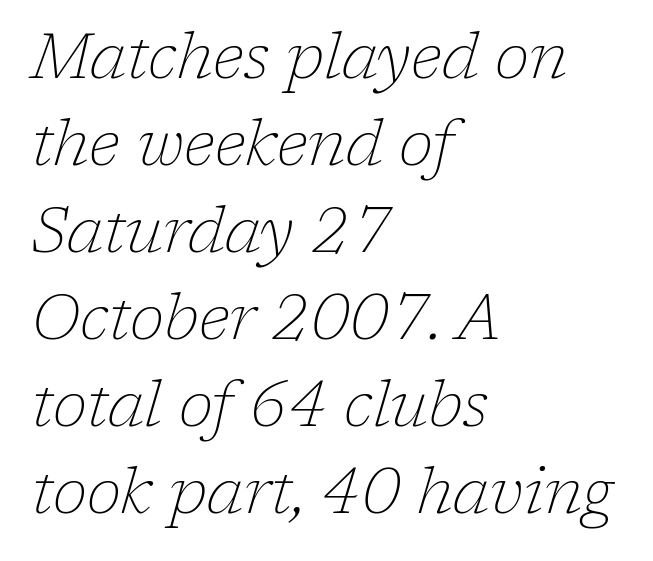
Q: Is the text bold? A: No.
Q: Is the text italic (slanted)? A: Yes, it leans right by about 17 degrees.
Q: Is the typeface a serif or a sans-serif typeface? A: Serif.
Q: Is the text underlined? A: No.
Q: How is the paragraph aligned? A: Left-aligned.
Q: Is the spacing between letters normal or unusually wide? A: Normal.
Q: Is the spacing between lines tight, normal or loose? A: Normal.
Q: Width (condensed, normal, or wide)? A: Normal.
Q: Stroke contrast? A: Low.
Q: x-height? A: Medium.
Q: Monospaced? A: No.
